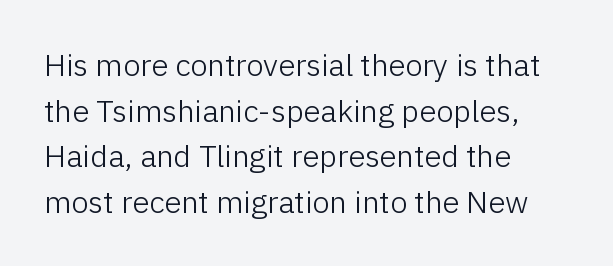
Q: Is the text bold? A: No.
Q: Is the text italic (slanted)? A: No, it is upright.
Q: Is the typeface a serif or a sans-serif typeface? A: Sans-serif.
Q: Is the text underlined? A: No.
Q: How is the paragraph aligned? A: Left-aligned.
Q: Is the spacing between letters normal or unusually wide? A: Normal.
Q: Is the spacing between lines tight, normal or loose? A: Normal.
Q: Width (condensed, normal, or wide)? A: Normal.
Q: Stroke contrast? A: Low.
Q: x-height? A: Medium.
Q: Monospaced? A: No.
